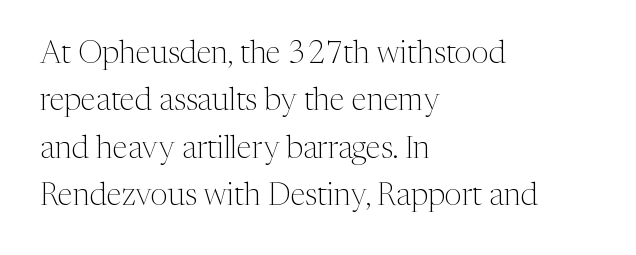
The image shows 31 px light serif type, upright; set left-aligned, normal line spacing (1.53x), normal letter spacing, not underlined; medium stroke contrast and a medium x-height.
